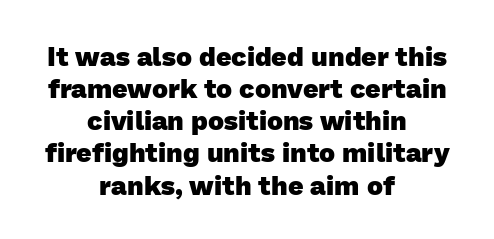
{"bold": "yes", "underline": "no", "align": "center", "line_spacing_ratio": 1.19, "letter_spacing": "normal", "letter_spacing_em": 0.0, "glyph_px": 27}
